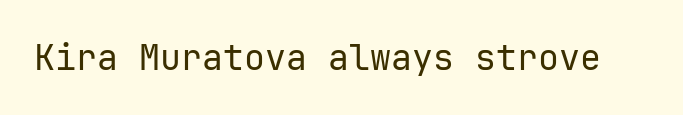
The space beneath each line is pristine and unruled. A light-to-regular cut is what we see here. Typographically, this falls in the sans-serif category. Does extra space separate the letters? No, they use regular spacing. Each letter, wide or thin by design, is forced into the same width here.
